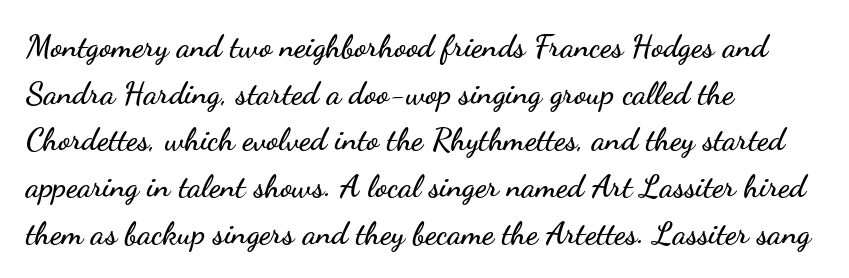
{"serif": "no", "width": "wide", "stroke_contrast": "low", "x_height": "small", "monospaced": "no", "underline": "no", "align": "left", "line_spacing": "normal", "line_spacing_ratio": 1.46, "letter_spacing": "normal", "letter_spacing_em": 0.0, "glyph_px": 32}
